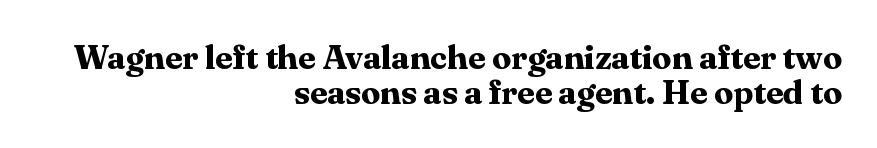
The image shows 34 px bold serif type, upright; set right-aligned, tight line spacing (1.02x), normal letter spacing, not underlined; medium stroke contrast and a medium x-height.
